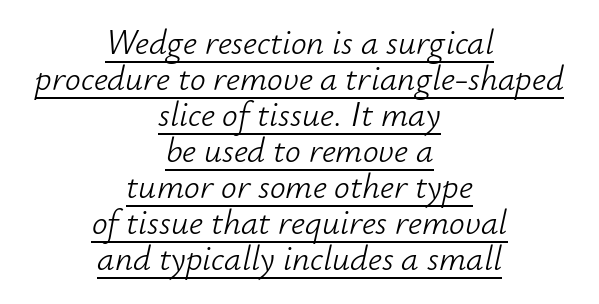
The image shows 35 px light type, italic (leaning right); set centered, tight line spacing (1.03x), normal letter spacing, underlined; low stroke contrast and a small x-height.
